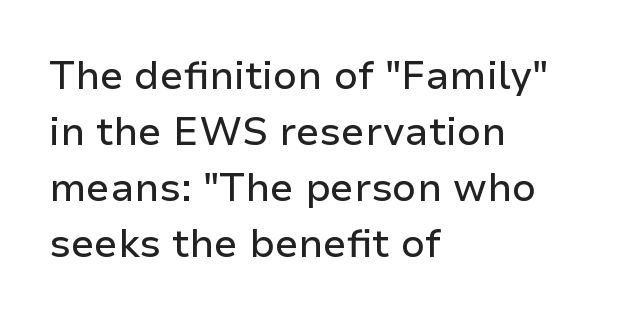
The image shows 39 px sans-serif type, upright; set left-aligned, normal line spacing (1.44x), normal letter spacing, not underlined; low stroke contrast and a medium x-height.
